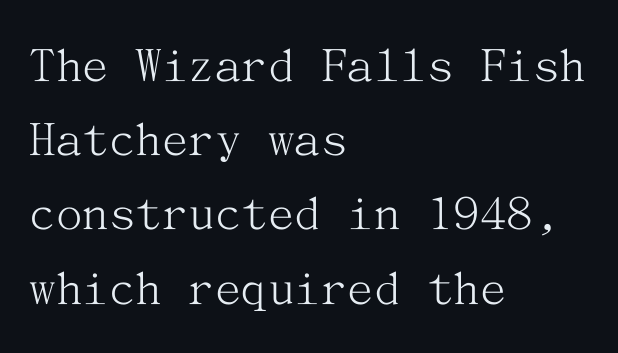
Q: Is the text bold? A: No.
Q: Is the text italic (slanted)? A: No, it is upright.
Q: Is the typeface a serif or a sans-serif typeface? A: Serif.
Q: Is the text underlined? A: No.
Q: How is the paragraph aligned? A: Left-aligned.
Q: Is the spacing between letters normal or unusually wide? A: Normal.
Q: Is the spacing between lines tight, normal or loose? A: Normal.
Q: Width (condensed, normal, or wide)? A: Normal.
Q: Stroke contrast? A: Medium.
Q: x-height? A: Medium.
